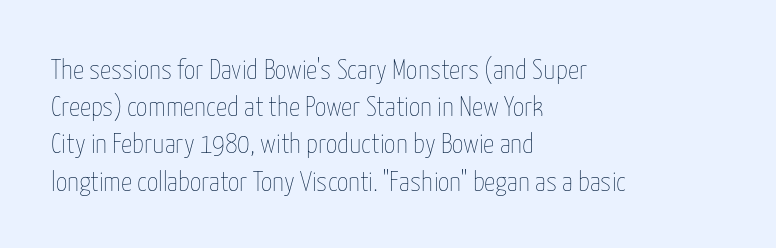
{"italic": "no", "bold": "no", "weight": "thin", "width": "condensed", "stroke_contrast": "low", "x_height": "medium", "monospaced": "no", "underline": "no", "align": "left", "line_spacing": "normal", "line_spacing_ratio": 1.33, "letter_spacing": "normal", "letter_spacing_em": 0.0, "glyph_px": 28}
